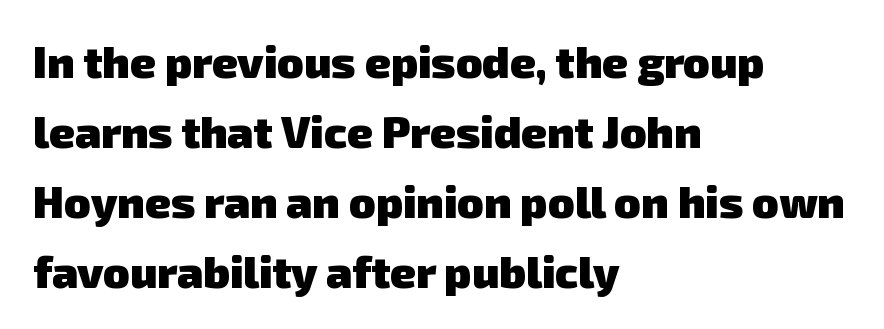
This sample has the flowing, uneven cadence of proportional lettering. Type without underlining. The typesetter chose a ragged-right arrangement here. Short note: letters normally spaced. The sample has been set heavy, in full bold.
